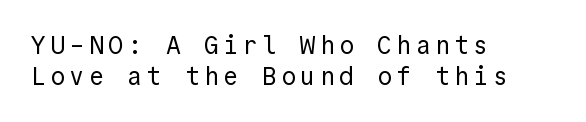
One-word summary of the alignment: left. The typeface has the unassuming heft of standard copy or less. Notice how descenders clear the ascenders below comfortably — that's standard leading. Every stem runs plumb, perpendicular to the baseline. The space directly below the letters is spotless.
